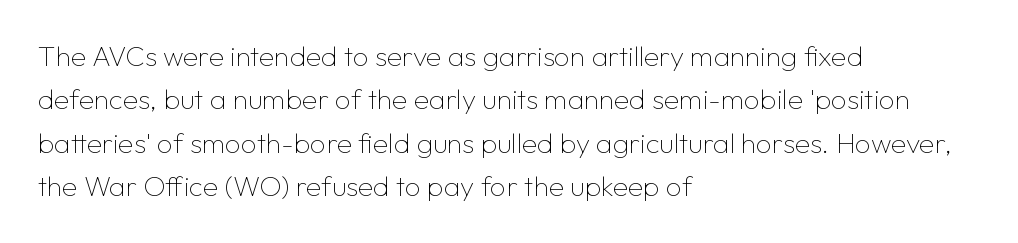
{"serif": "no", "italic": "no", "bold": "no", "weight": "thin", "width": "normal", "stroke_contrast": "low", "x_height": "medium", "monospaced": "no", "underline": "no", "align": "left", "line_spacing": "normal", "line_spacing_ratio": 1.55, "letter_spacing": "normal", "letter_spacing_em": 0.0, "glyph_px": 28}
